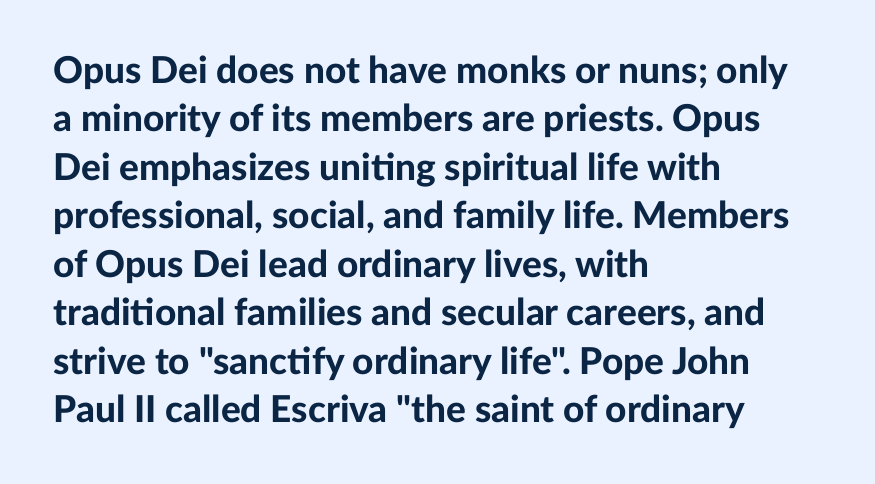
Q: Is the text bold? A: Yes.
Q: Is the text italic (slanted)? A: No, it is upright.
Q: Is the typeface a serif or a sans-serif typeface? A: Sans-serif.
Q: Is the text underlined? A: No.
Q: How is the paragraph aligned? A: Left-aligned.
Q: Is the spacing between letters normal or unusually wide? A: Normal.
Q: Is the spacing between lines tight, normal or loose? A: Normal.
Q: Width (condensed, normal, or wide)? A: Normal.
Q: Stroke contrast? A: Low.
Q: x-height? A: Medium.
Q: Monospaced? A: No.
